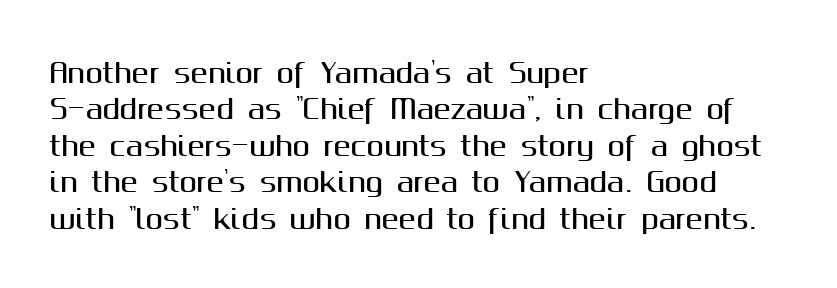
Q: Is the text italic (slanted)? A: No, it is upright.
Q: Is the text underlined? A: No.
Q: How is the paragraph aligned? A: Left-aligned.
Q: Is the spacing between letters normal or unusually wide? A: Normal.
Q: Is the spacing between lines tight, normal or loose? A: Normal.
